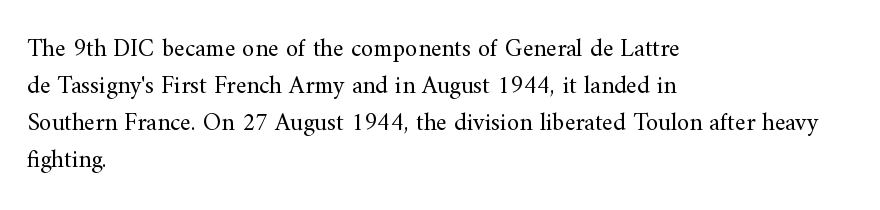
A typesetter would call this leading conventional body-copy spacing. Descender tails drop into unmarked territory. Visually the block forms a straight wall on the left and a jagged coastline on the right. Do the letters lean? They stand straight.
